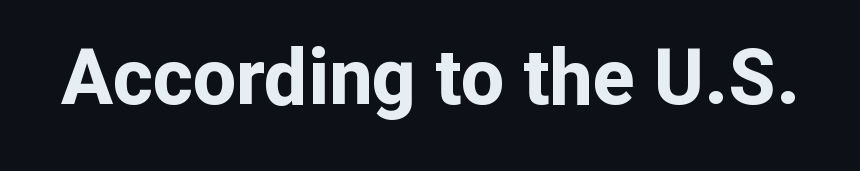
The image shows 77 px bold sans-serif type, upright; set normal letter spacing, not underlined; low stroke contrast and a medium x-height.
